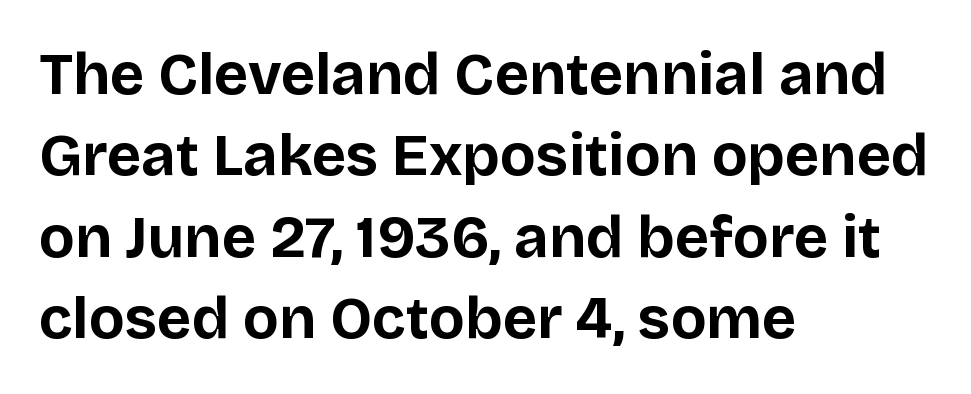
Honestly, the letter spacing is just normal — you wouldn't notice it. Nope, not italic — everything's standing straight. Letterform terminals end flat and unadorned throughout the passage. Honestly, the row spacing looks completely unremarkable. Character widths vary here, with narrow letters taking less room than wide ones. Glance below the letters and you will spot only blank space.
